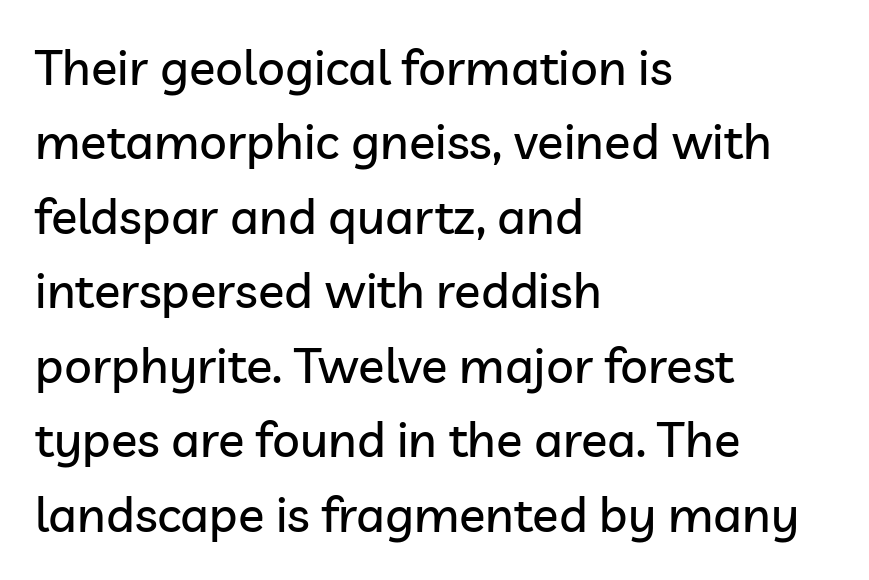
Is the letter spacing exaggerated? No — it looks like the ordinary default. The rendering uses natural spacing where letterforms have individual widths. Students, observe: this is what conventionally led text looks like. The type family on display is of the sans-serif kind. Which margin do the lines hug? The left one — the right edge is uneven. Italic? Not at all — the glyphs are vertical.
